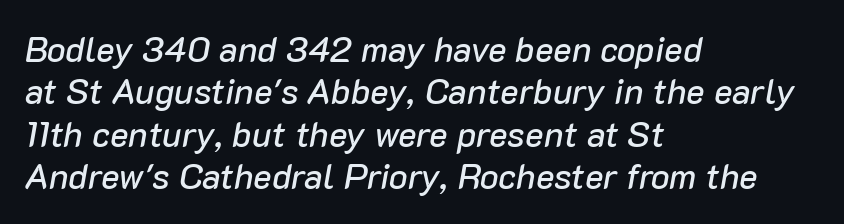
{"italic": "yes", "lean": "right", "slant_degrees": 10, "width": "normal", "stroke_contrast": "low", "x_height": "medium", "monospaced": "no", "underline": "no", "align": "left", "line_spacing_ratio": 1.21, "letter_spacing": "normal", "letter_spacing_em": 0.0, "glyph_px": 35}
